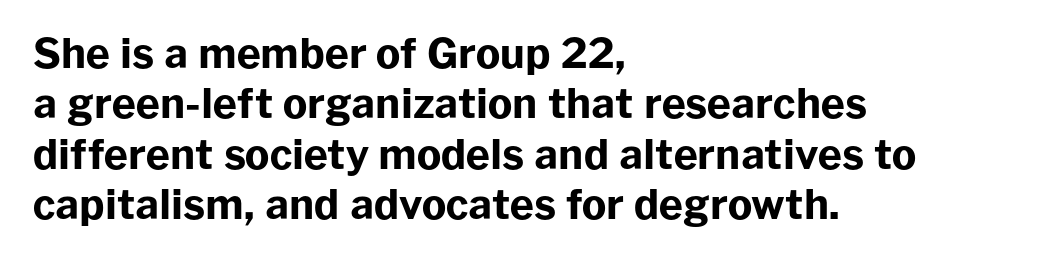
{"serif": "no", "italic": "no", "bold": "yes", "weight": "bold", "width": "normal", "stroke_contrast": "low", "x_height": "medium", "monospaced": "no", "underline": "no", "align": "left", "line_spacing_ratio": 1.23, "letter_spacing": "normal", "letter_spacing_em": 0.0, "glyph_px": 41}
